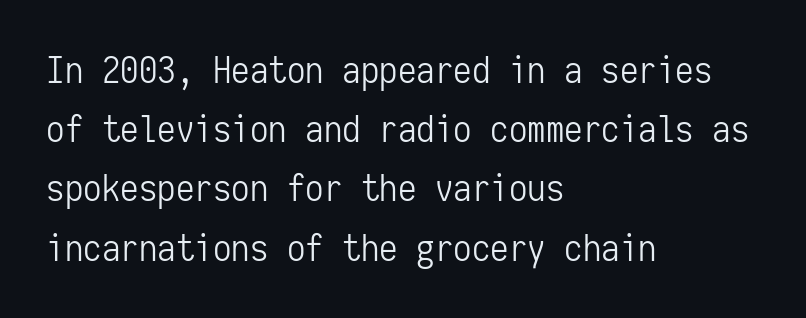
In CSS terms this would be text-align: left. Between one letter and the next there's only the usual sliver of space. Descender tails drop into unmarked territory. A typesetter would call this monospace, since all characters share one set width. These lines are composed in type without serifs.
